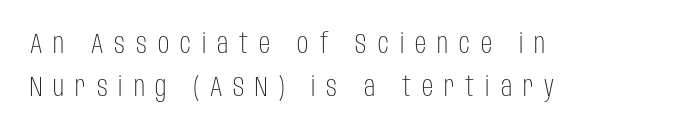
The image shows 28 px light, condensed sans-serif type, upright; set left-aligned, normal line spacing (1.53x), unusually wide letter spacing (+0.39 em), not underlined; low stroke contrast and a large x-height.
